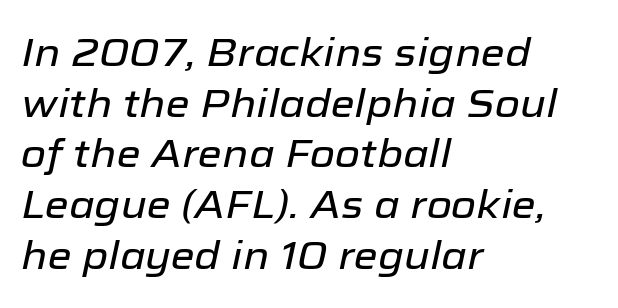
Q: Is the text italic (slanted)? A: Yes, it leans right by about 12 degrees.
Q: Is the text underlined? A: No.
Q: How is the paragraph aligned? A: Left-aligned.
Q: Is the spacing between letters normal or unusually wide? A: Normal.
Q: Is the spacing between lines tight, normal or loose? A: Normal.
Q: Width (condensed, normal, or wide)? A: Normal.
Q: Stroke contrast? A: Low.
Q: x-height? A: Medium.
Q: Monospaced? A: No.
